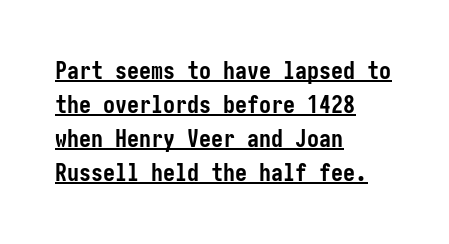
The image shows 24 px bold type, upright; set left-aligned, normal line spacing (1.42x), normal letter spacing, underlined.
